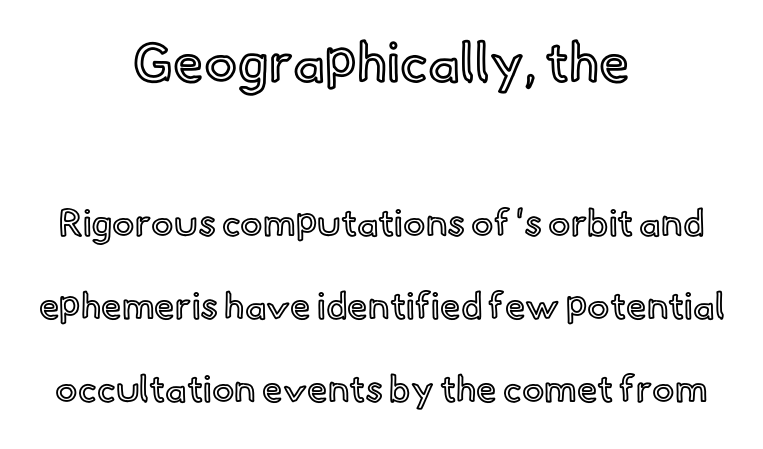
The image shows 55 px text type, upright; set centered, loose line spacing (2.25x), normal letter spacing, not underlined; the first (top) block is 1.49x larger; a small x-height.
